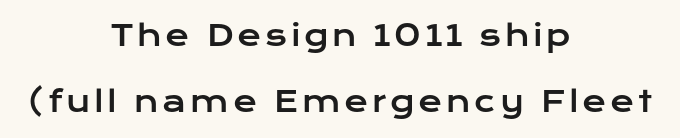
Airy leading. A sans-serif font was chosen for this passage. The space beneath each line is pristine and unruled. Does the lettering tilt? It doesn't — this is upright. Visually the block forms a symmetrical silhouette, jagged on both flanks.
